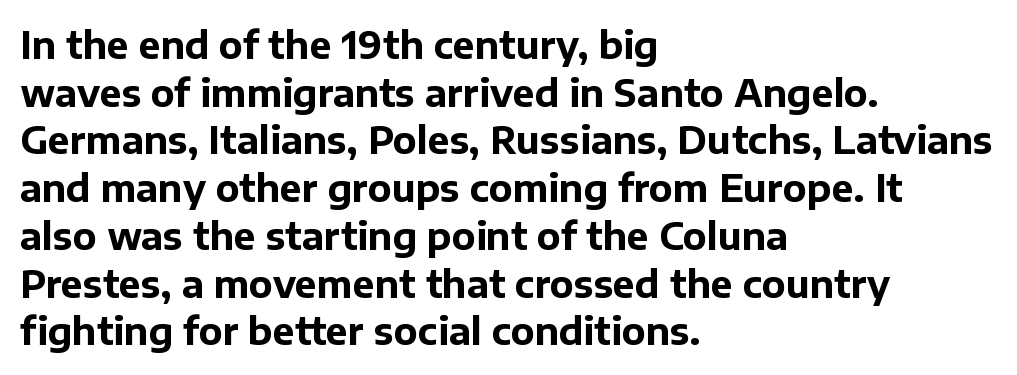
Q: Is the text bold? A: Yes.
Q: Is the text italic (slanted)? A: No, it is upright.
Q: Is the typeface a serif or a sans-serif typeface? A: Sans-serif.
Q: Is the text underlined? A: No.
Q: How is the paragraph aligned? A: Left-aligned.
Q: Is the spacing between letters normal or unusually wide? A: Normal.
Q: Is the spacing between lines tight, normal or loose? A: Normal.
Q: Width (condensed, normal, or wide)? A: Normal.
Q: Stroke contrast? A: Low.
Q: x-height? A: Medium.
Q: Monospaced? A: No.
